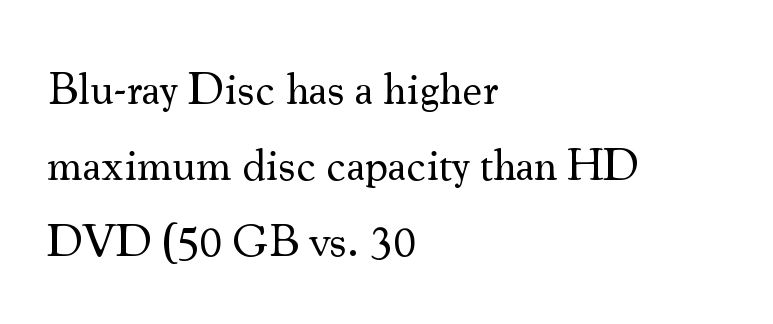
The image shows 45 px regular-weight serif type, upright; set left-aligned, normal line spacing (1.69x), normal letter spacing, not underlined; medium stroke contrast and a small x-height.
